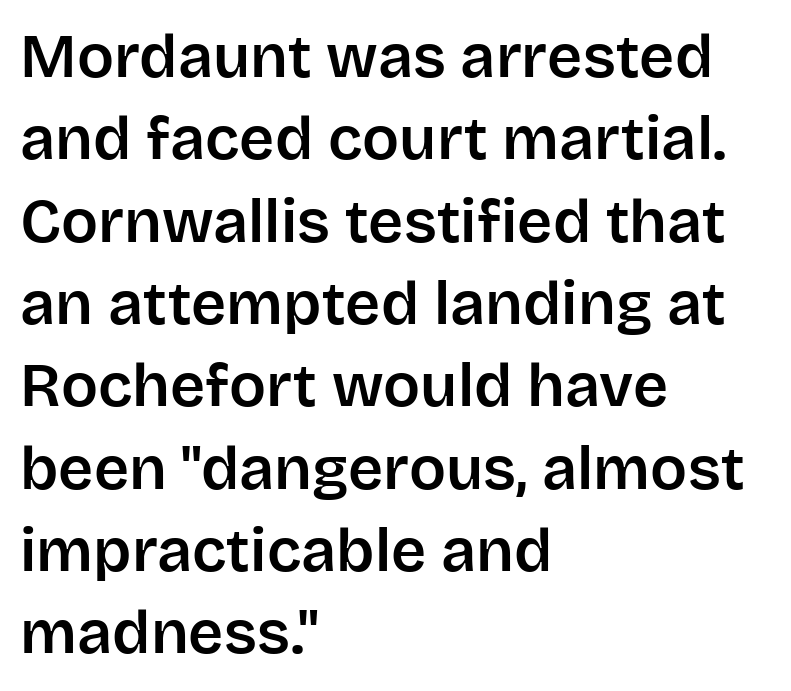
The image shows 61 px sans-serif type, upright; set left-aligned, normal line spacing (1.35x), normal letter spacing, not underlined; low stroke contrast and a large x-height.
